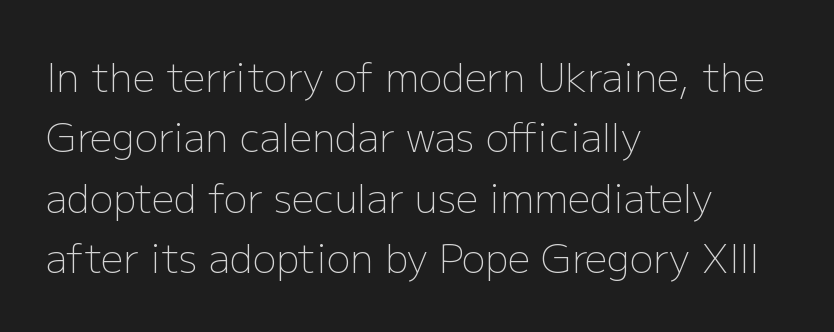
{"serif": "no", "italic": "no", "bold": "no", "weight": "light", "width": "normal", "stroke_contrast": "low", "x_height": "medium", "monospaced": "no", "underline": "no", "align": "left", "line_spacing": "normal", "line_spacing_ratio": 1.55, "letter_spacing": "normal", "letter_spacing_em": 0.0, "glyph_px": 39}
